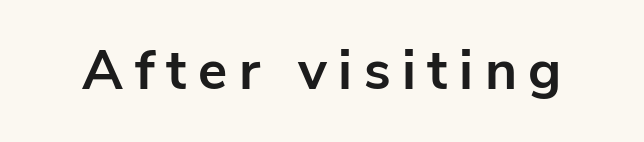
Pretty heavy lettering here — definitely bold. These lines are rendered in a variable-pitch font. The specimen omits any rule beneath the text block's lines. The horizontal fit of the characters is loose and conspicuously gappy. The letters stand straight up with perfectly vertical stems. Note: no serifs on the glyphs.
